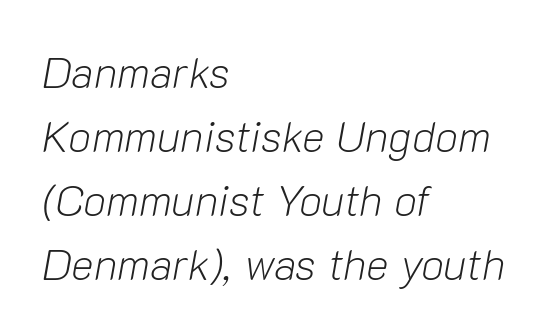
{"italic": "yes", "lean": "right", "slant_degrees": 10, "bold": "no", "weight": "light", "width": "normal", "stroke_contrast": "low", "x_height": "medium", "monospaced": "no", "underline": "no", "align": "left", "line_spacing": "normal", "line_spacing_ratio": 1.49, "letter_spacing": "normal", "letter_spacing_em": 0.0, "glyph_px": 43}
